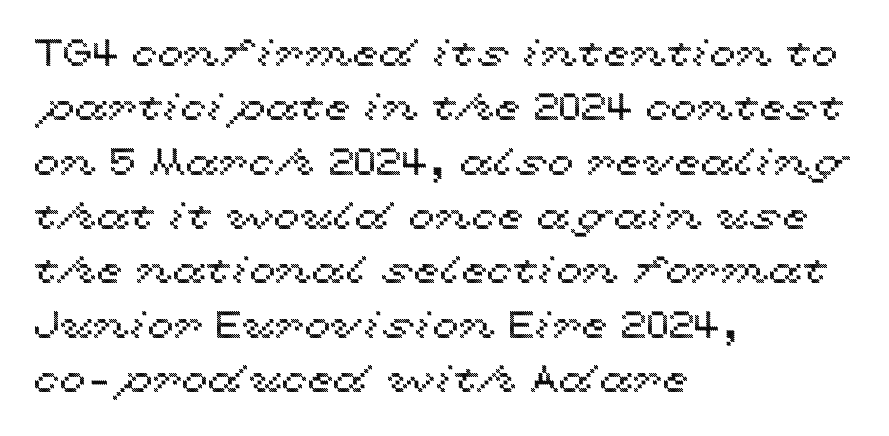
Q: Is the text italic (slanted)? A: Yes.
Q: Is the text underlined? A: No.
Q: How is the paragraph aligned? A: Left-aligned.
Q: Is the spacing between letters normal or unusually wide? A: Normal.
Q: Is the spacing between lines tight, normal or loose? A: Normal.
Q: Width (condensed, normal, or wide)? A: Wide.
Q: x-height? A: Medium.
Q: Monospaced? A: No.
